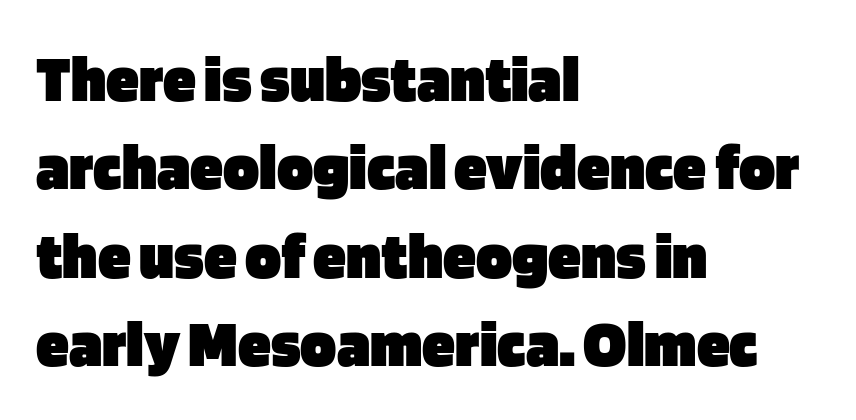
The rendering uses natural spacing where letterforms have individual widths. These lines sit exactly where default settings would place them. Is the letter spacing exaggerated? No — it looks like the ordinary default. A dark, heavy texture on the line: the type is bold.
